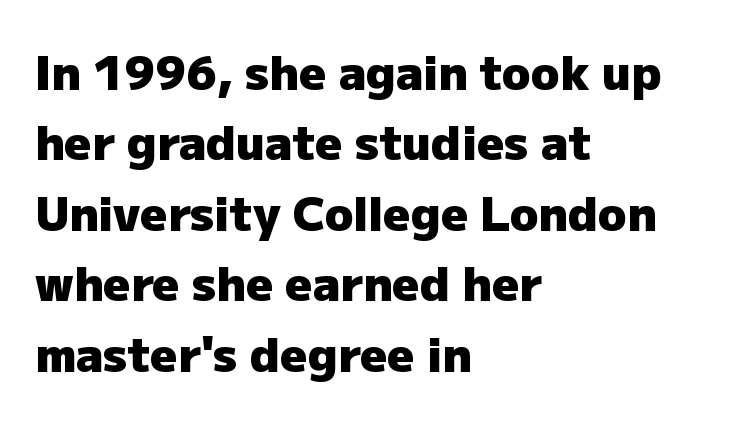
Q: Is the text bold? A: Yes.
Q: Is the text italic (slanted)? A: No, it is upright.
Q: Is the typeface a serif or a sans-serif typeface? A: Sans-serif.
Q: Is the text underlined? A: No.
Q: How is the paragraph aligned? A: Left-aligned.
Q: Is the spacing between letters normal or unusually wide? A: Normal.
Q: Is the spacing between lines tight, normal or loose? A: Normal.
Q: Width (condensed, normal, or wide)? A: Normal.
Q: Stroke contrast? A: Low.
Q: x-height? A: Medium.
Q: Monospaced? A: No.
